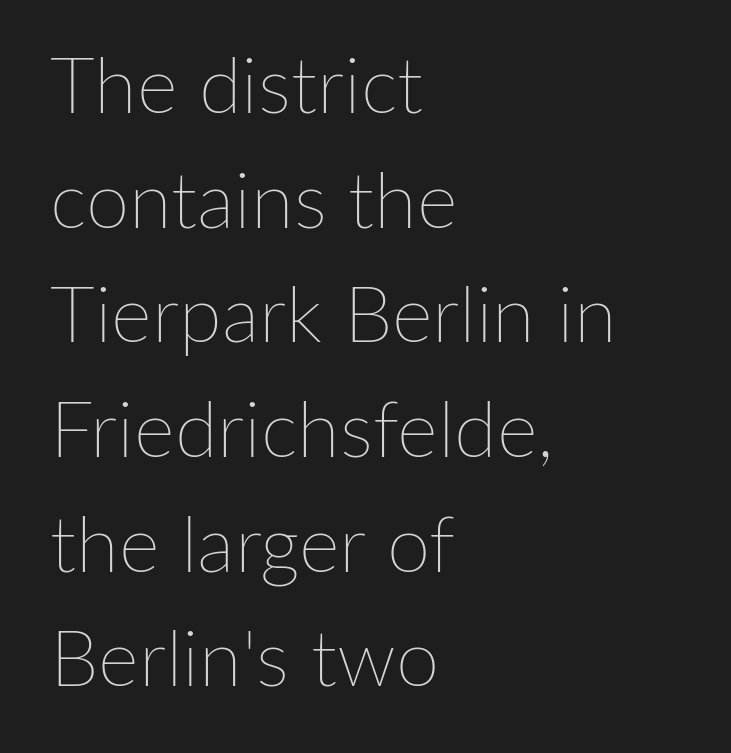
{"italic": "no", "bold": "no", "weight": "thin", "width": "normal", "stroke_contrast": "low", "x_height": "medium", "monospaced": "no", "underline": "no", "align": "left", "line_spacing": "normal", "line_spacing_ratio": 1.47, "letter_spacing": "normal", "letter_spacing_em": 0.0, "glyph_px": 78}
